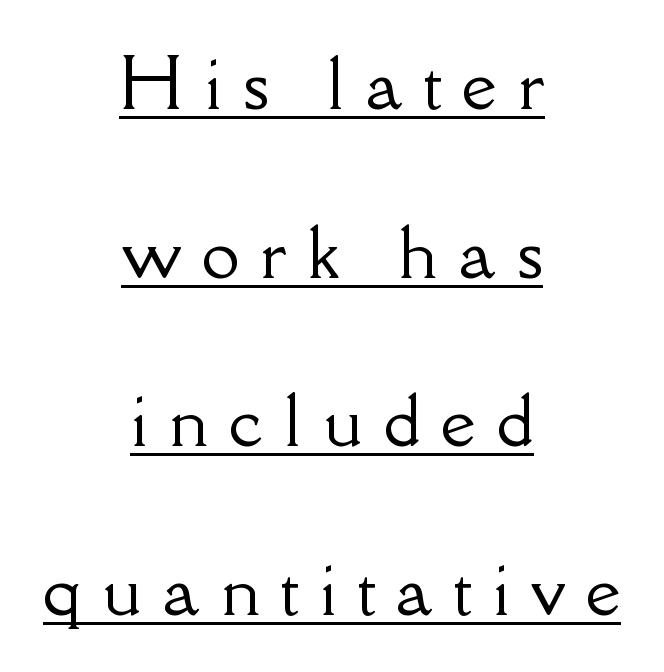
The image shows 68 px serif type, upright; set centered, loose line spacing (2.48x), unusually wide letter spacing (+0.31 em), underlined; low stroke contrast and a small x-height.
